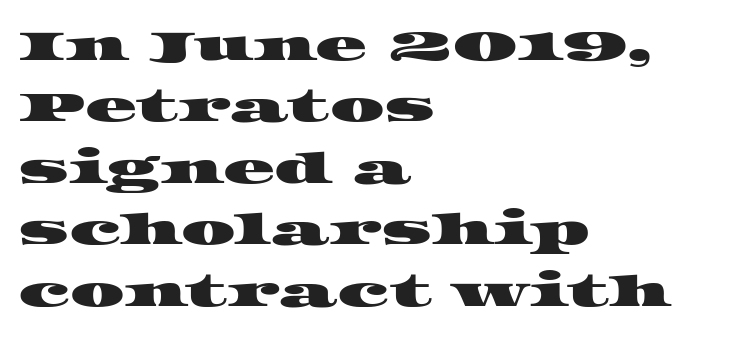
Regular leading. The type is set solid horizontally, with unmodified tracking. This sample is left-justified, so line endings fall wherever the words run out. Serif or sans? Serif — the stroke terminals have little feet.
